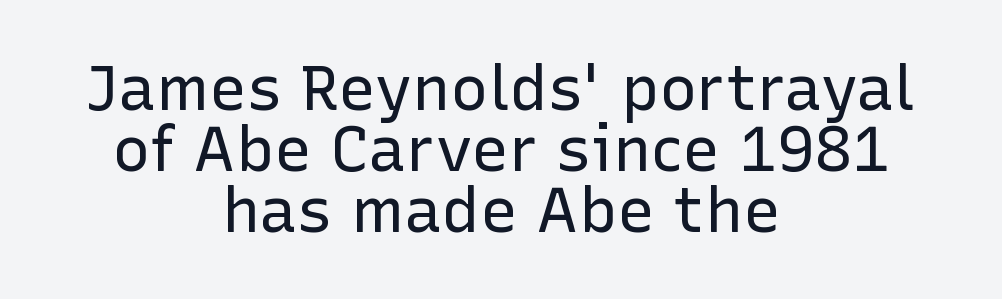
The image shows 63 px regular-weight sans-serif type, upright; set centered, tight line spacing (0.97x), normal letter spacing, not underlined; low stroke contrast and a medium x-height.
